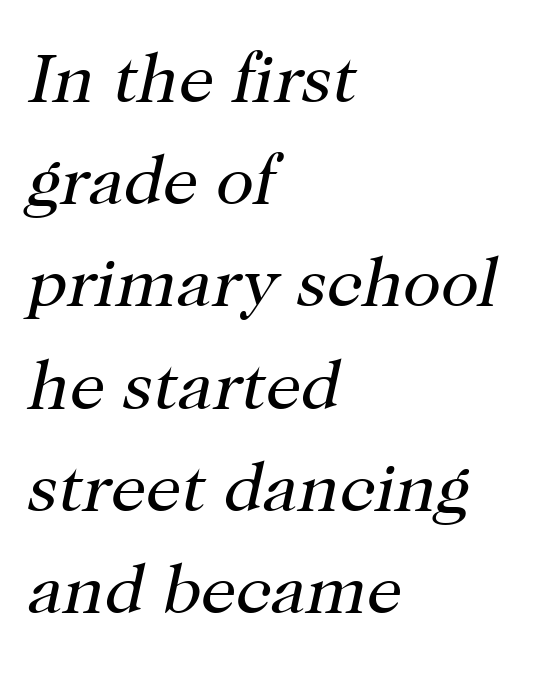
{"serif": "yes", "italic": "yes", "lean": "right", "slant_degrees": 12, "bold": "no", "weight": "regular", "width": "normal", "stroke_contrast": "high", "x_height": "medium", "monospaced": "no", "underline": "no", "align": "left", "line_spacing": "normal", "line_spacing_ratio": 1.46, "letter_spacing": "normal", "letter_spacing_em": 0.0, "glyph_px": 70}
